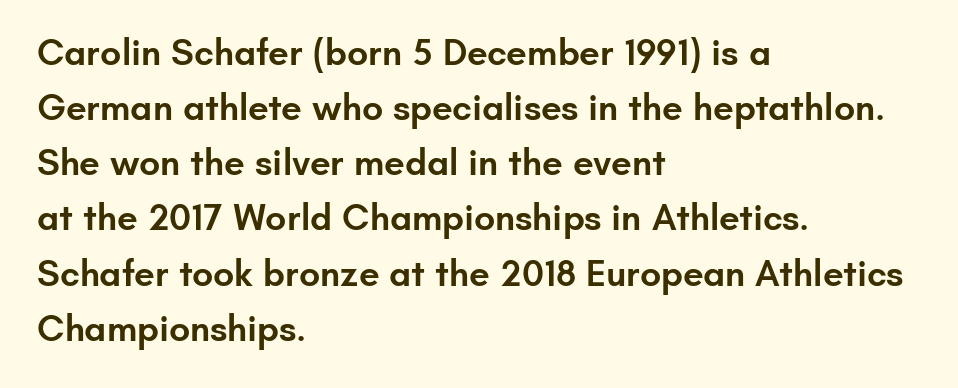
The image shows 37 px semibold sans-serif type, upright; set left-aligned, normal line spacing (1.49x), normal letter spacing, not underlined; low stroke contrast and a small x-height.
